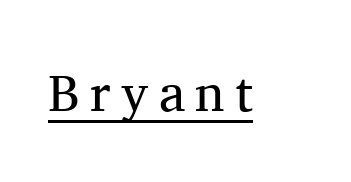
The image shows 52 px regular-weight serif type, upright; set unusually wide letter spacing (+0.2 em), underlined; medium stroke contrast and a medium x-height.
